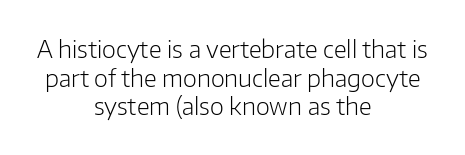
Q: Is the text bold? A: No.
Q: Is the text italic (slanted)? A: No, it is upright.
Q: Is the text underlined? A: No.
Q: How is the paragraph aligned? A: Centered.
Q: Is the spacing between letters normal or unusually wide? A: Normal.
